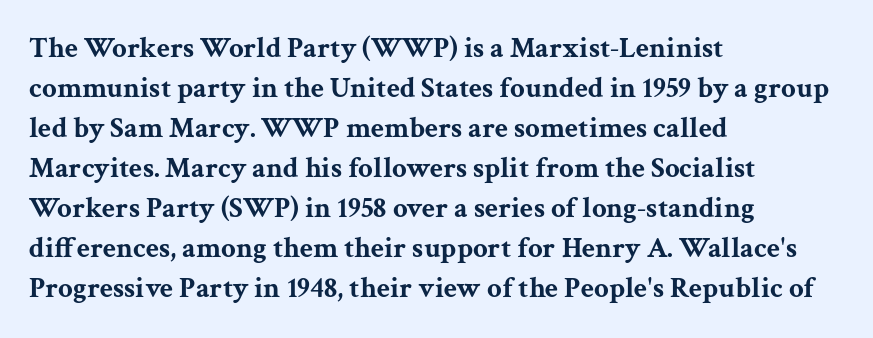
Q: Is the text bold? A: Yes.
Q: Is the text italic (slanted)? A: No, it is upright.
Q: Is the typeface a serif or a sans-serif typeface? A: Serif.
Q: Is the text underlined? A: No.
Q: How is the paragraph aligned? A: Left-aligned.
Q: Is the spacing between letters normal or unusually wide? A: Normal.
Q: Is the spacing between lines tight, normal or loose? A: Normal.
Q: Width (condensed, normal, or wide)? A: Wide.
Q: Stroke contrast? A: Medium.
Q: x-height? A: Medium.
Q: Monospaced? A: No.
